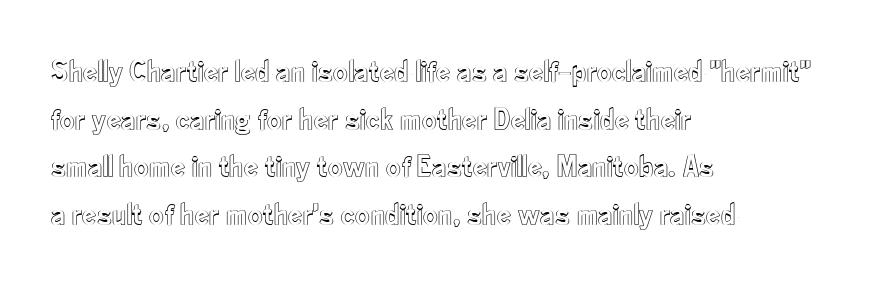
Horizontally, the lines are justified to the leading edge only. The lettering holds an erect, upright posture throughout. A clean baseline with only descenders dipping below it. Proportional: the letters do not fall into vertical columns.
